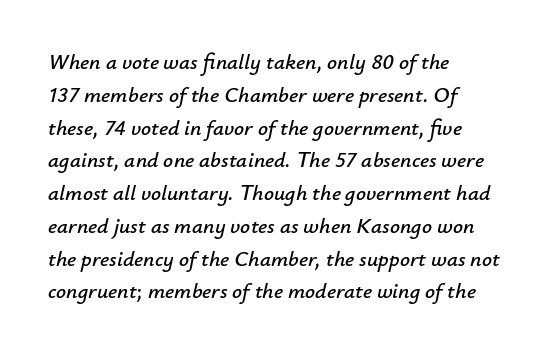
Q: Is the text italic (slanted)? A: Yes, it leans right by about 12 degrees.
Q: Is the text underlined? A: No.
Q: How is the paragraph aligned? A: Left-aligned.
Q: Is the spacing between letters normal or unusually wide? A: Normal.
Q: Is the spacing between lines tight, normal or loose? A: Normal.
